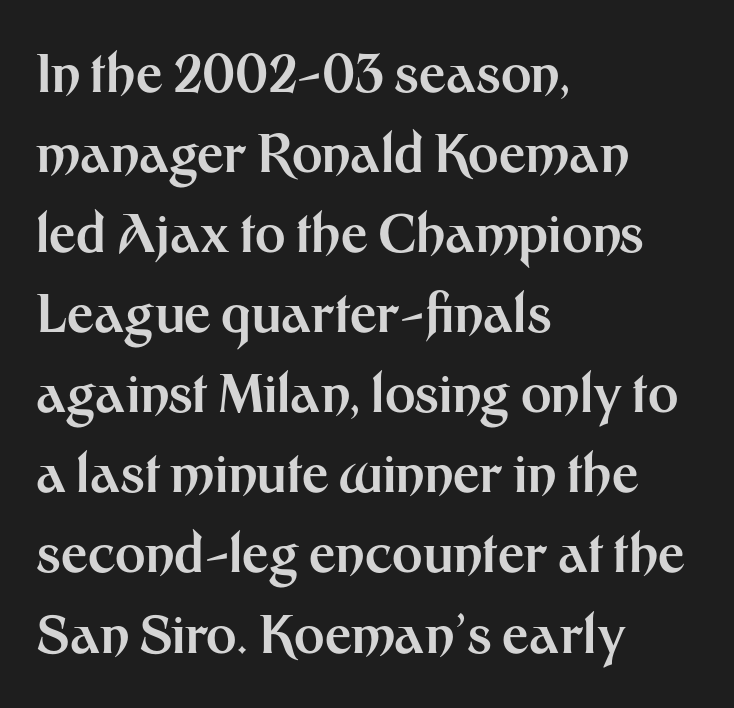
Q: Is the text bold? A: Yes.
Q: Is the text italic (slanted)? A: No, it is upright.
Q: Is the typeface a serif or a sans-serif typeface? A: Sans-serif.
Q: Is the text underlined? A: No.
Q: How is the paragraph aligned? A: Left-aligned.
Q: Is the spacing between letters normal or unusually wide? A: Normal.
Q: Is the spacing between lines tight, normal or loose? A: Normal.
Q: Width (condensed, normal, or wide)? A: Normal.
Q: Stroke contrast? A: Medium.
Q: x-height? A: Medium.
Q: Monospaced? A: No.
